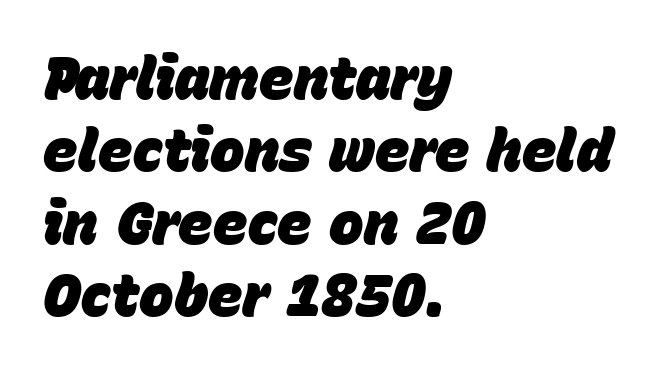
{"italic": "yes", "lean": "right", "slant_degrees": 15, "bold": "yes", "weight": "heavy", "width": "normal", "stroke_contrast": "low", "x_height": "large", "monospaced": "no", "underline": "no", "align": "left", "line_spacing": "normal", "line_spacing_ratio": 1.25, "letter_spacing": "normal", "letter_spacing_em": 0.0, "glyph_px": 58}
